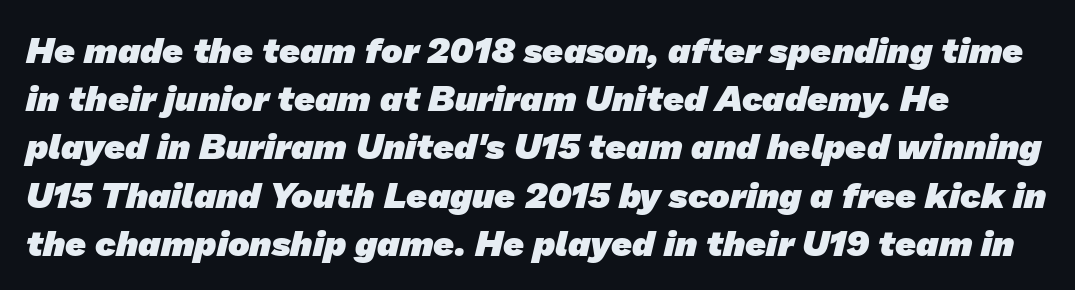
{"serif": "no", "bold": "yes", "weight": "heavy", "width": "normal", "stroke_contrast": "low", "x_height": "medium", "monospaced": "no", "underline": "no", "line_spacing": "normal", "line_spacing_ratio": 1.34, "letter_spacing": "normal", "letter_spacing_em": 0.0, "glyph_px": 36}
